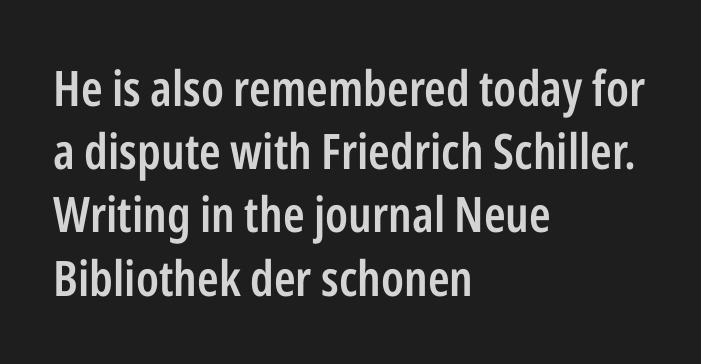
The image shows 49 px semibold, condensed sans-serif type, upright; set left-aligned, normal line spacing (1.29x), normal letter spacing, not underlined; low stroke contrast and a medium x-height.
